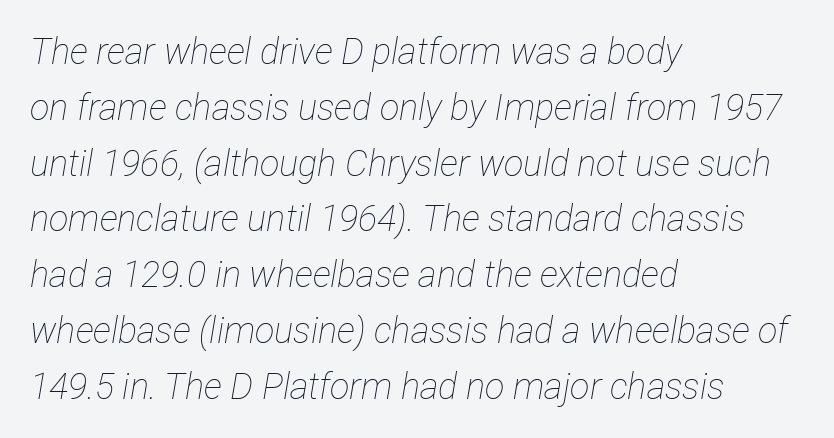
The strokes are not fattened; the text isn't bold. Only glyphs here, with clear space below each row. One glance says typical: line gaps are just what's usual. Looks like regular typesetting: each glyph gets only the width it needs. Glyph-to-glyph distance matches everyday printed text.
